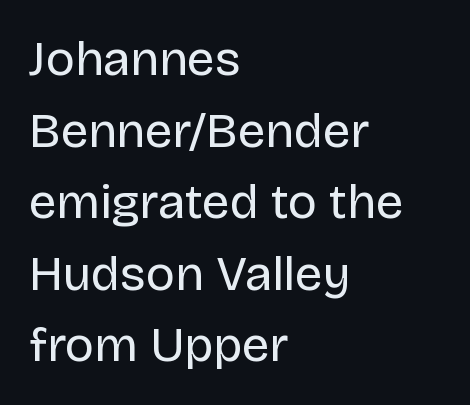
Here the designer chose a conventional face with non-uniform glyph widths. Between one letter and the next there's only the usual sliver of space. Nope, not italic — everything's standing straight. Vertical stems look standard width or narrower in stroke. Summary of vertical rhythm: regular, with standard interline spacing. The baseline area is clear.
